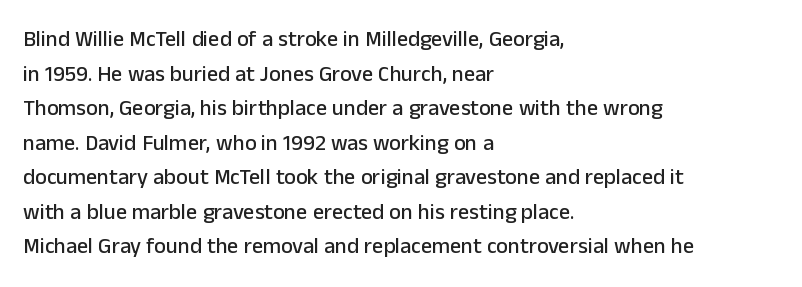
The setting favours the left margin, as ordinary paragraphs usually do. The letters stand straight up with perfectly vertical stems. Baseline-to-baseline distance is the conventional proportion of letter height. Beneath every word, the page is bare. Is the letter spacing exaggerated? No — it looks like the ordinary default.
